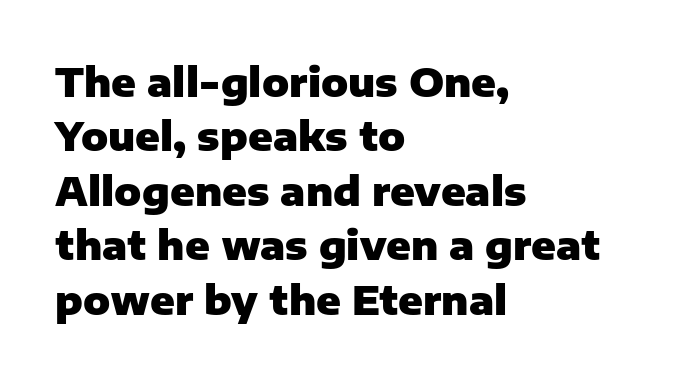
Q: Is the text bold? A: Yes.
Q: Is the text italic (slanted)? A: No, it is upright.
Q: Is the typeface a serif or a sans-serif typeface? A: Sans-serif.
Q: Is the text underlined? A: No.
Q: How is the paragraph aligned? A: Left-aligned.
Q: Is the spacing between letters normal or unusually wide? A: Normal.
Q: Is the spacing between lines tight, normal or loose? A: Normal.
Q: Width (condensed, normal, or wide)? A: Normal.
Q: Stroke contrast? A: Low.
Q: x-height? A: Medium.
Q: Monospaced? A: No.
